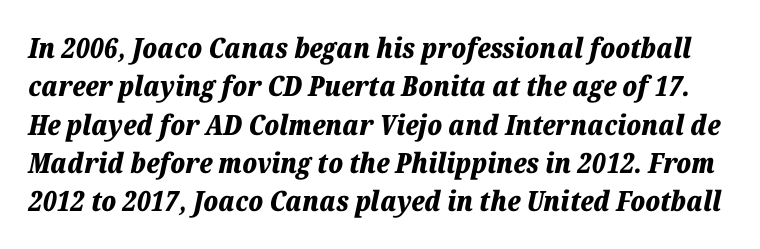
Think of a printed novel: that variable character pitch is what you see here. Caption: standard tracking, unaltered. Successive baselines arrive at the customary interval. This rendering features lettering with no underline.
